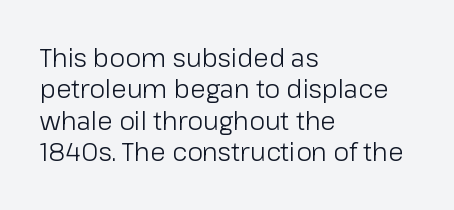
The image shows 25 px text type, upright; set left-aligned, normal line spacing (1.26x), normal letter spacing, not underlined.
